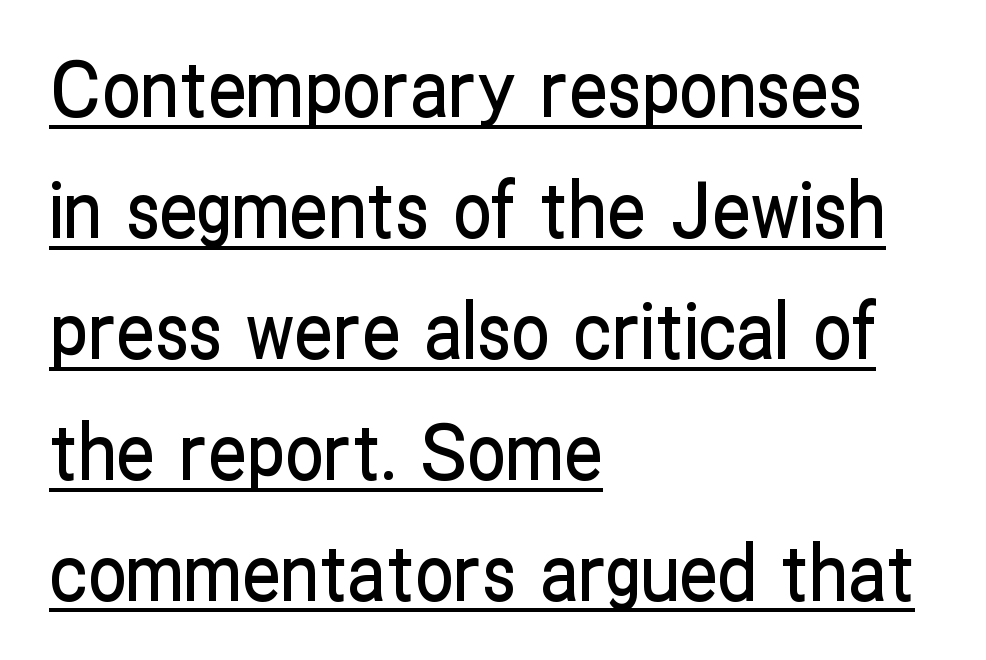
Honestly, the row spacing looks completely unremarkable. Compared with a centered layout, this one pins lines to the left instead. Posture: vertical. The words here are underlined. Honestly, the letter spacing is just normal — you wouldn't notice it. The passage shown is typed in a proportional face where columns would drift.
